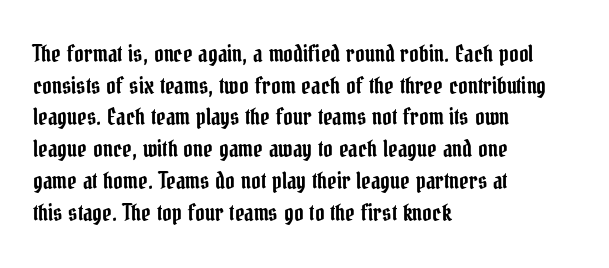
{"italic": "no", "underline": "no", "align": "left", "line_spacing": "normal", "line_spacing_ratio": 1.38, "letter_spacing": "normal", "letter_spacing_em": 0.0, "glyph_px": 23}
